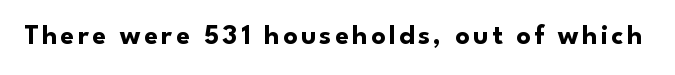
Observe the absence of serifs on each vertical stroke in this sample. This sample uses an upright cut, with every glyph sitting square on the baseline. This sample has the flowing, uneven cadence of proportional lettering. Descenders are the only things crossing below the line.
